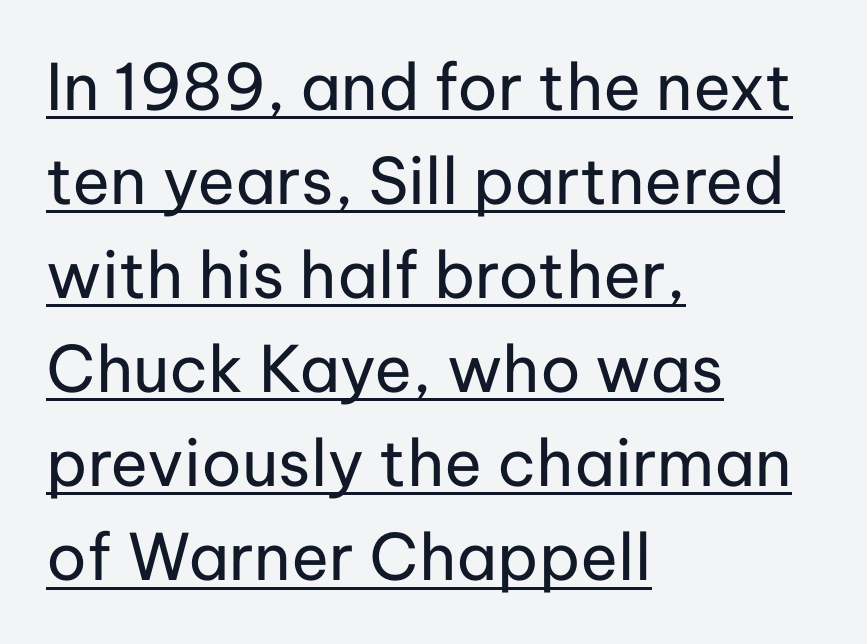
Baseline-to-baseline distance is the conventional proportion of letter height. A sans-serif font was chosen for this passage. Posture: straight, roman, zero tilt. Default kerning and tracking; the words read as compact shapes. This sample has the flowing, uneven cadence of proportional lettering.
